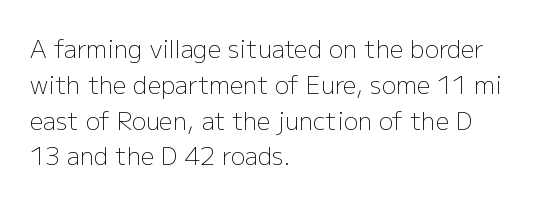
Q: Is the text bold? A: No.
Q: Is the text italic (slanted)? A: No, it is upright.
Q: Is the text underlined? A: No.
Q: How is the paragraph aligned? A: Left-aligned.
Q: Is the spacing between letters normal or unusually wide? A: Normal.
Q: Is the spacing between lines tight, normal or loose? A: Normal.
